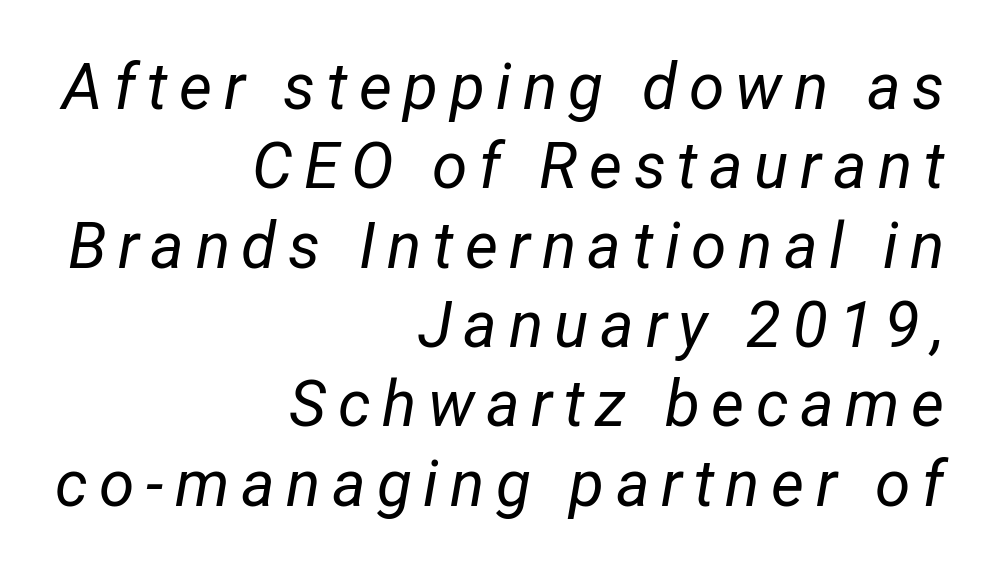
Decoration check: the copy has no underline. Each letter keeps its own natural width here, so spacing adapts to shape. Right-aligned paragraph, ragged on the left. The axis of the letterforms is tilted away from vertical.
